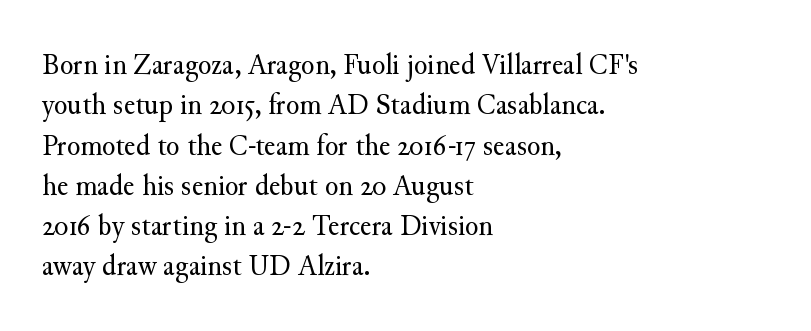
{"serif": "yes", "italic": "no", "bold": "no", "weight": "regular", "width": "normal", "stroke_contrast": "medium", "x_height": "small", "monospaced": "no", "underline": "no", "align": "left", "line_spacing": "normal", "line_spacing_ratio": 1.3, "letter_spacing": "normal", "letter_spacing_em": 0.0, "glyph_px": 31}
